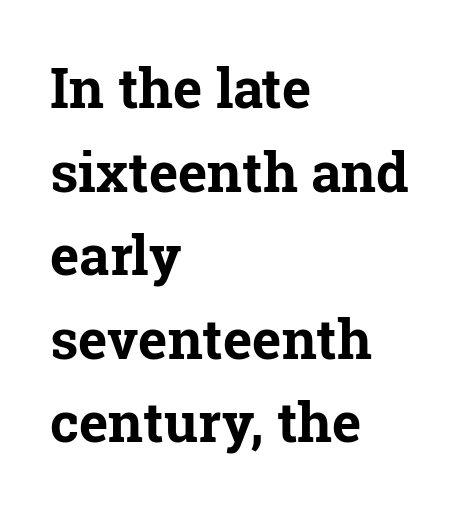
{"serif": "yes", "italic": "no", "bold": "yes", "weight": "bold", "width": "normal", "stroke_contrast": "low", "x_height": "medium", "monospaced": "no", "underline": "no", "align": "left", "line_spacing": "normal", "line_spacing_ratio": 1.52, "letter_spacing": "normal", "letter_spacing_em": 0.0, "glyph_px": 55}
